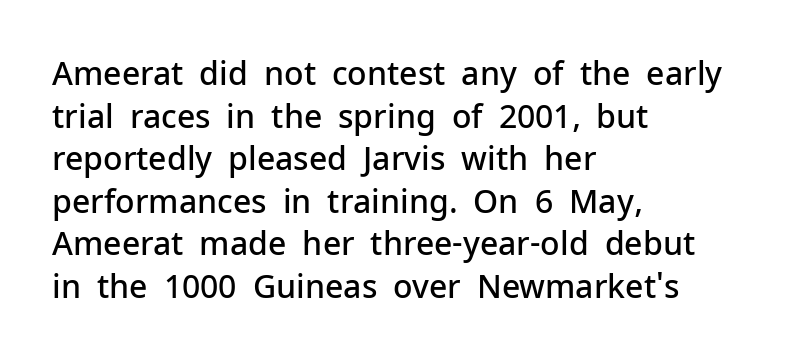
These lines are rendered in a variable-pitch font. This sample keeps an unexceptional amount of space between lines. Observe the absence of serifs on each vertical stroke in this sample. Designer's note — italics off, roman on. No extra tracking has been applied to these lines. Where is the straight margin? On the left.
